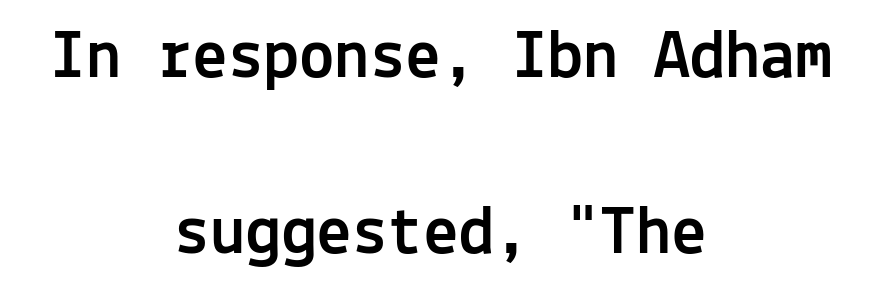
{"serif": "no", "italic": "no", "width": "normal", "x_height": "medium", "monospaced": "yes", "underline": "no", "align": "center", "line_spacing": "loose", "line_spacing_ratio": 2.48, "letter_spacing": "normal", "letter_spacing_em": 0.0, "glyph_px": 71}
